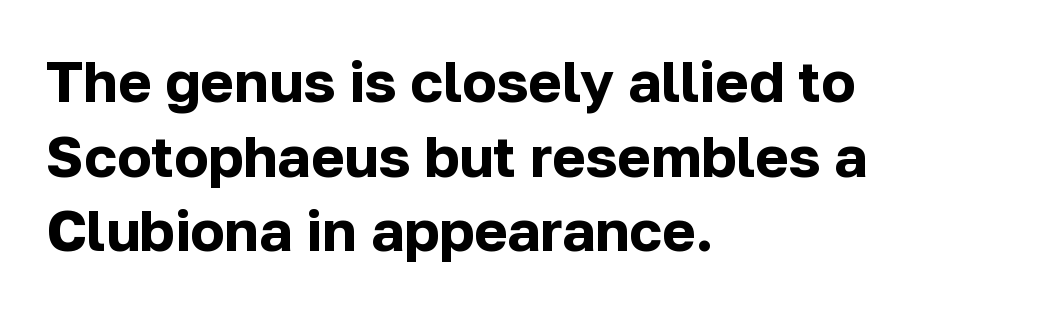
The image shows 57 px bold sans-serif type, upright; set left-aligned, normal line spacing (1.31x), normal letter spacing, not underlined; low stroke contrast and a medium x-height.
